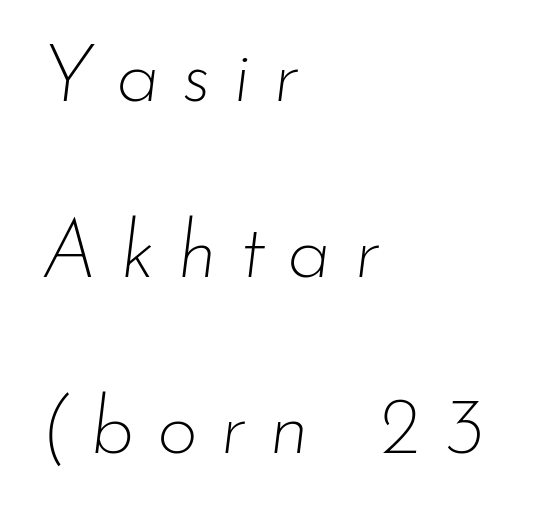
The text block is weighted toward the left margin, trailing off unevenly rightward. These lines were composed using italics. Does extra space separate the letters? Yes, quite a lot of it. The lines are spread far apart with generous leading. Just letters on the line, the space beneath them empty.
